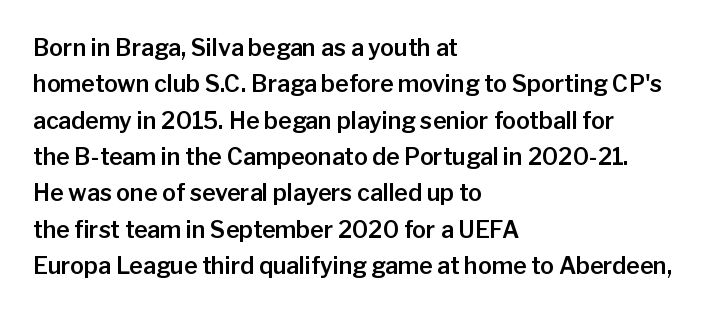
The image shows 23 px text type, upright; set left-aligned, normal line spacing (1.58x), normal letter spacing, not underlined.
